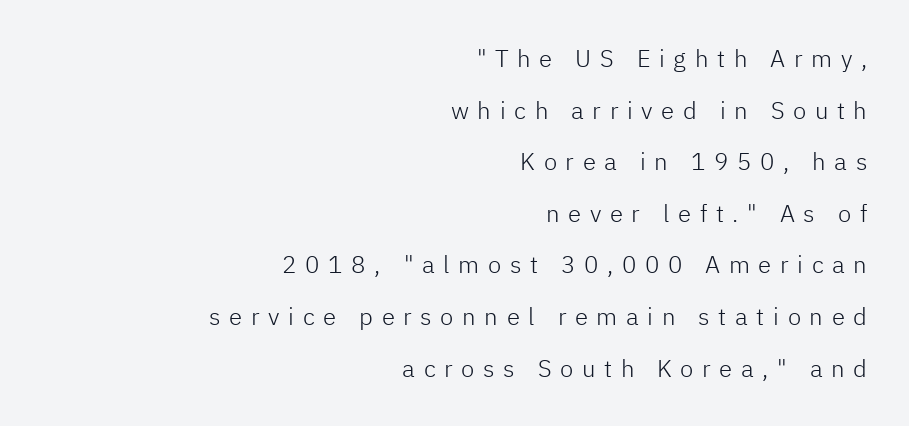
Students, observe: this is what heavily led, spacious text looks like. Descenders are the only things crossing below the line. Does the lettering tilt? It doesn't — this is upright. This sample is right-justified, so line beginnings fall wherever the words allow. Letters have the restrained weight of plain body copy at most.
